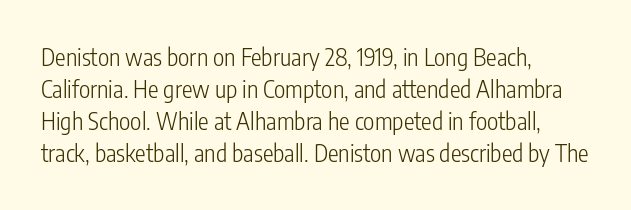
Q: Is the text bold? A: No.
Q: Is the text italic (slanted)? A: No, it is upright.
Q: Is the text underlined? A: No.
Q: How is the paragraph aligned? A: Left-aligned.
Q: Is the spacing between letters normal or unusually wide? A: Normal.
Q: Is the spacing between lines tight, normal or loose? A: Normal.
